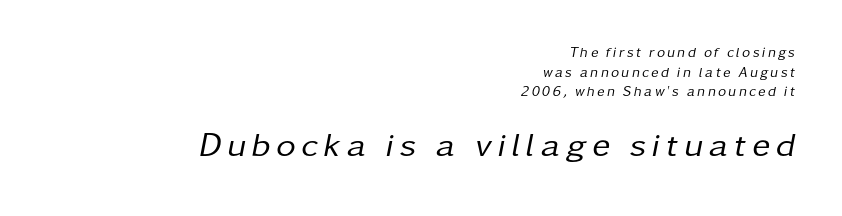
Look at the glyph heights: the lower group is clearly the bigger setting. The glyphs look as if they've been sheared to an angle. Each letter keeps its own natural width here, so spacing adapts to shape. The gap between lines stays unmarked. The block of text has a typical density, with ordinary space between rows.
